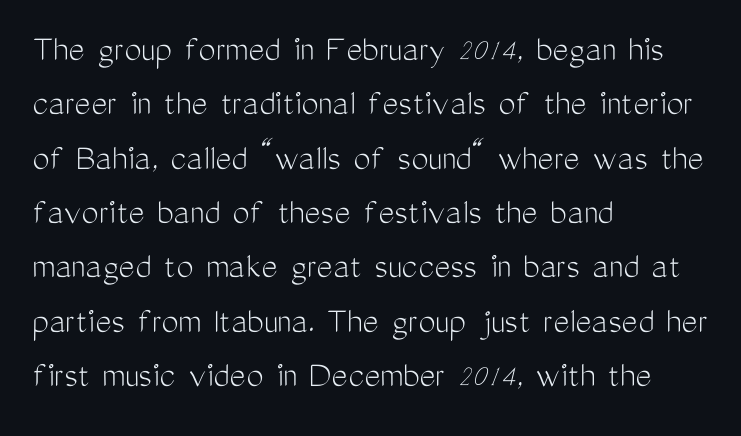
Just letters on the line, the space beneath them empty. The passage shown has conventional tracking throughout. Ink coverage per letter is moderate at most. Classification — sans serif.
